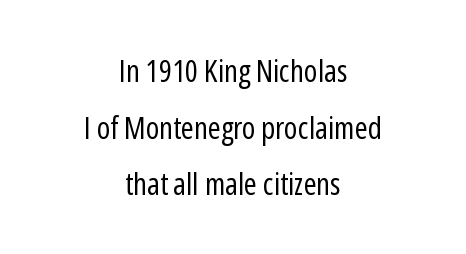
{"serif": "no", "italic": "no", "bold": "no", "weight": "regular", "width": "condensed", "stroke_contrast": "low", "x_height": "medium", "monospaced": "no", "underline": "no", "align": "center", "line_spacing_ratio": 1.83, "letter_spacing": "normal", "letter_spacing_em": 0.0, "glyph_px": 31}
